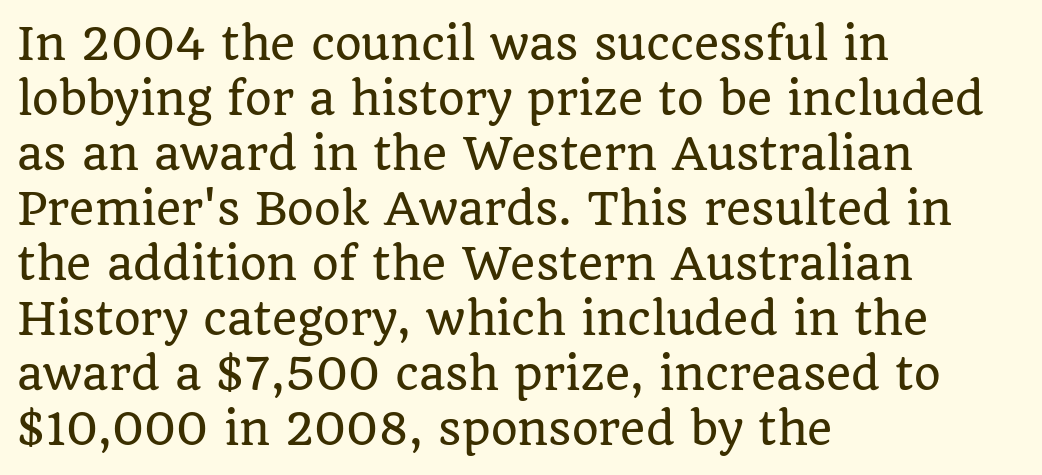
The image shows 43 px serif type, upright; set left-aligned, normal line spacing (1.28x), normal letter spacing, not underlined; low stroke contrast and a large x-height.
